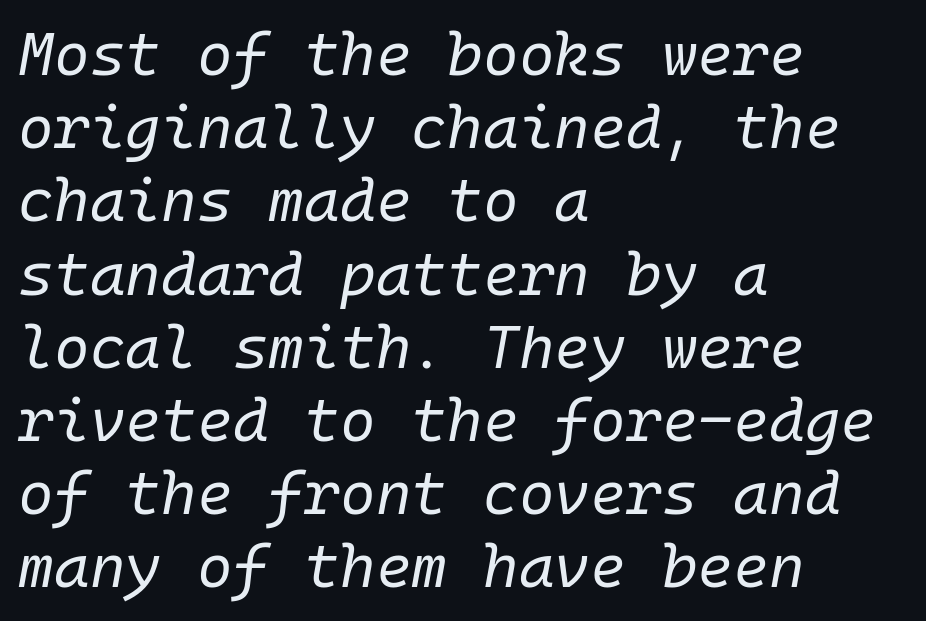
{"italic": "yes", "lean": "right", "slant_degrees": 10, "bold": "no", "weight": "regular", "width": "normal", "stroke_contrast": "low", "x_height": "medium", "monospaced": "yes", "underline": "no", "align": "left", "line_spacing_ratio": 1.2, "letter_spacing": "normal", "letter_spacing_em": 0.0, "glyph_px": 61}
